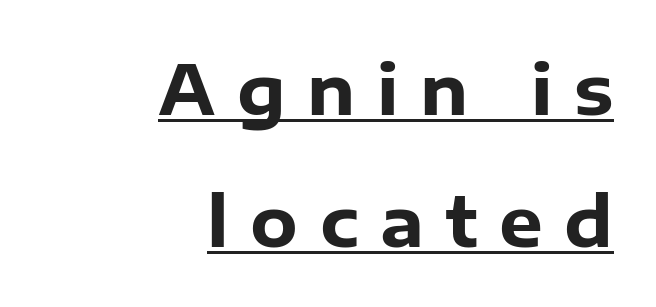
Horizontally, the lines are justified to the trailing edge only. A typesetter would label this face a sans. Posture: upright roman. Vertically, the passage feels expansive, rows floating well apart. In terms of letterspacing, this is a distinctly airy, spread setting. Underlining? Definitely there.
